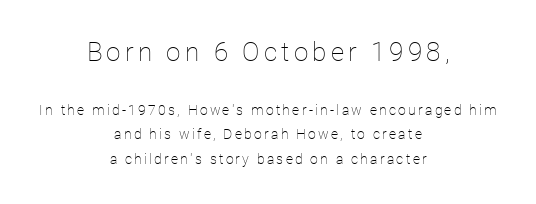
{"italic": "no", "bold": "no", "underline": "no", "align": "center", "line_spacing_ratio": 1.74, "larger_block": "first", "size_ratio": 1.86, "glyph_px": 26}
